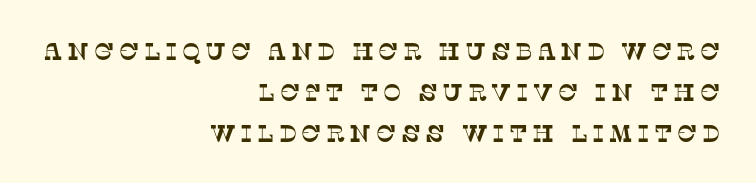
Q: Is the text underlined? A: No.
Q: How is the paragraph aligned? A: Right-aligned.
Q: Is the spacing between lines tight, normal or loose? A: Normal.
